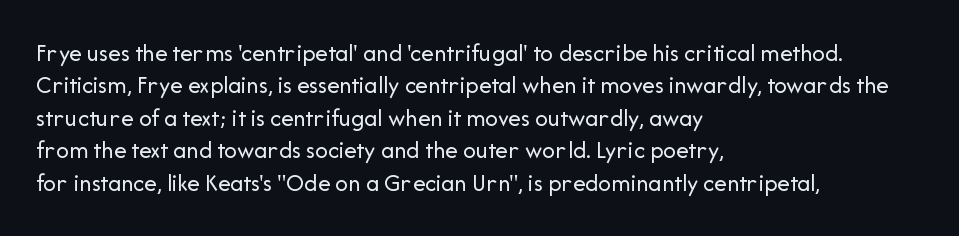
Q: Is the text bold? A: No.
Q: Is the text italic (slanted)? A: No, it is upright.
Q: Is the text underlined? A: No.
Q: How is the paragraph aligned? A: Left-aligned.
Q: Is the spacing between letters normal or unusually wide? A: Normal.
Q: Is the spacing between lines tight, normal or loose? A: Normal.
